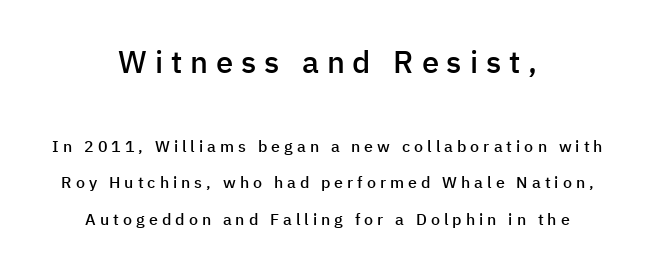
The letters are semibold — heavier than regular but short of a full bold. Typesetter's note — upper block bumped up in size, lower block left smaller. One-word summary of the alignment: center. The vertical gap from one line to the next is large.
